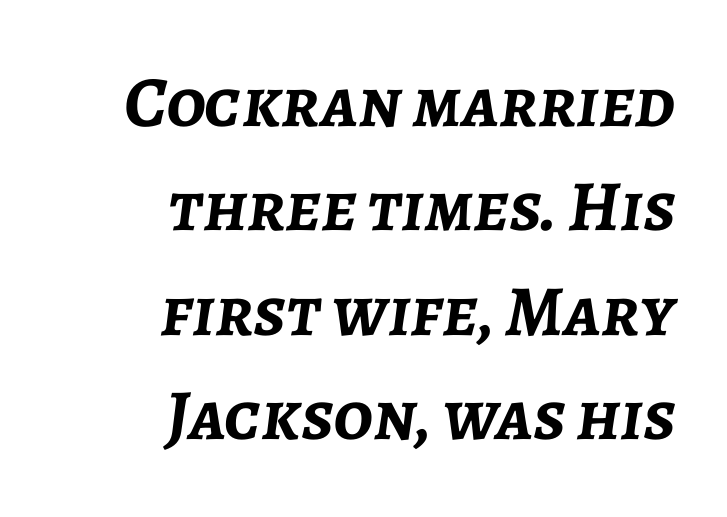
Q: Is the text bold? A: Yes.
Q: Is the text italic (slanted)? A: Yes, it leans right by about 7 degrees.
Q: Is the text underlined? A: No.
Q: How is the paragraph aligned? A: Right-aligned.
Q: Is the spacing between letters normal or unusually wide? A: Normal.
Q: Is the spacing between lines tight, normal or loose? A: Normal.
Q: Width (condensed, normal, or wide)? A: Normal.
Q: Stroke contrast? A: Low.
Q: x-height? A: Medium.
Q: Monospaced? A: No.
